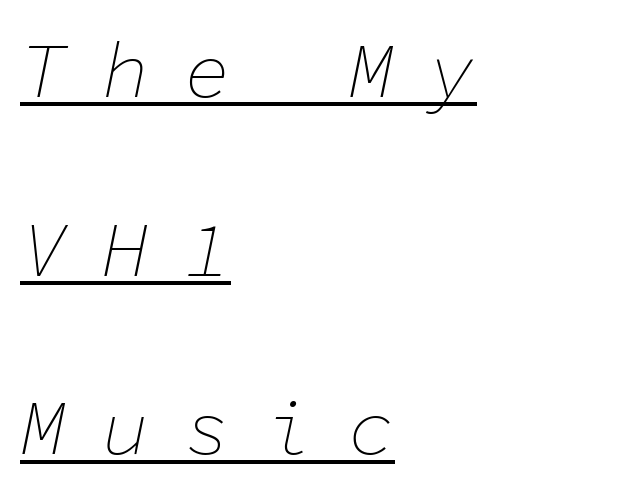
{"italic": "yes", "lean": "right", "slant_degrees": 11, "bold": "no", "weight": "thin", "width": "normal", "stroke_contrast": "low", "x_height": "medium", "monospaced": "yes", "underline": "yes", "align": "left", "line_spacing": "loose", "line_spacing_ratio": 2.29, "letter_spacing": "wide", "letter_spacing_em": 0.45, "glyph_px": 78}
